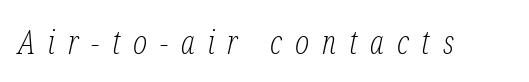
{"serif": "yes", "italic": "yes", "lean": "right", "slant_degrees": 12, "bold": "no", "weight": "light", "width": "condensed", "stroke_contrast": "low", "x_height": "medium", "monospaced": "no", "underline": "no", "letter_spacing": "wide", "letter_spacing_em": 0.39, "glyph_px": 33}
